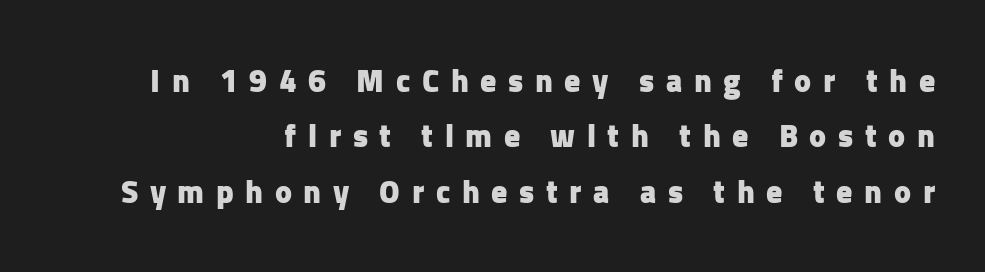
The image shows 32 px heavy sans-serif type, upright; set right-aligned, line spacing 1.73x, unusually wide letter spacing (+0.36 em), not underlined; low stroke contrast and a medium x-height.
